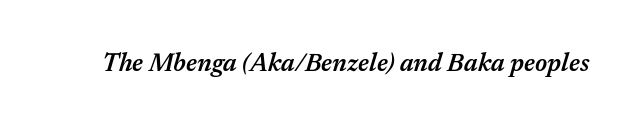
This sample uses plain, unmodified letter spacing. Slightly chunky letters — semibold, I'd say, not full bold. The typography opts for an oblique posture over an upright one. Decoration check: the copy has no underline.
